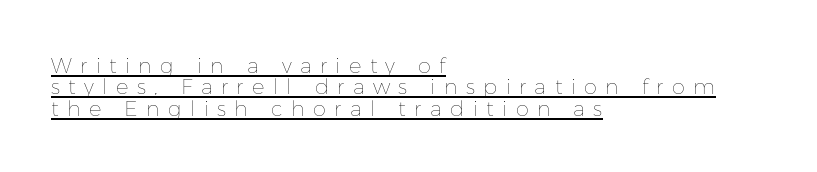
{"italic": "no", "bold": "no", "underline": "yes", "align": "left", "line_spacing": "tight", "line_spacing_ratio": 1.02, "letter_spacing": "wide", "letter_spacing_em": 0.4, "glyph_px": 21}
